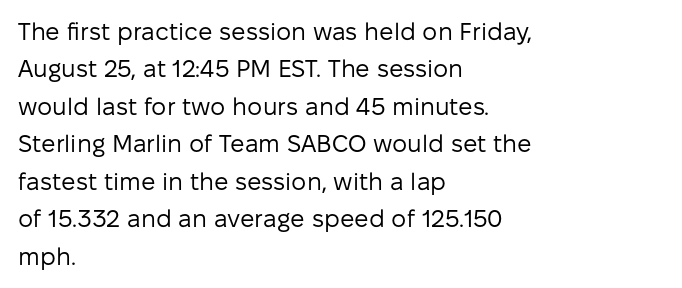
Evenly set lines give the paragraph a standard silhouette. Here the glyphs are tracked normally, forming tight word shapes. Rule under the text: the space is simply empty. Italic? Not at all — the glyphs are vertical. These glyphs show unthickened strokes, regular width or finer.
